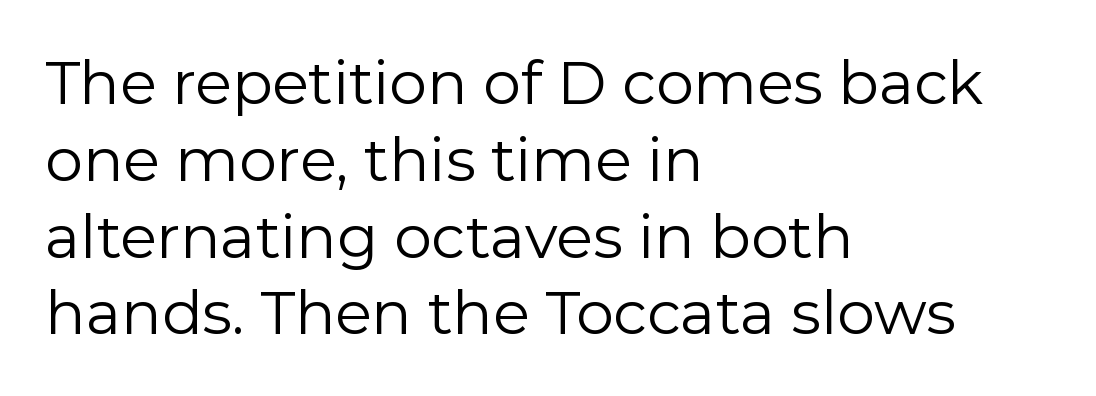
{"serif": "no", "italic": "no", "bold": "no", "weight": "regular", "width": "normal", "stroke_contrast": "low", "x_height": "medium", "monospaced": "no", "underline": "no", "align": "left", "line_spacing": "normal", "line_spacing_ratio": 1.28, "letter_spacing": "normal", "letter_spacing_em": 0.0, "glyph_px": 60}
